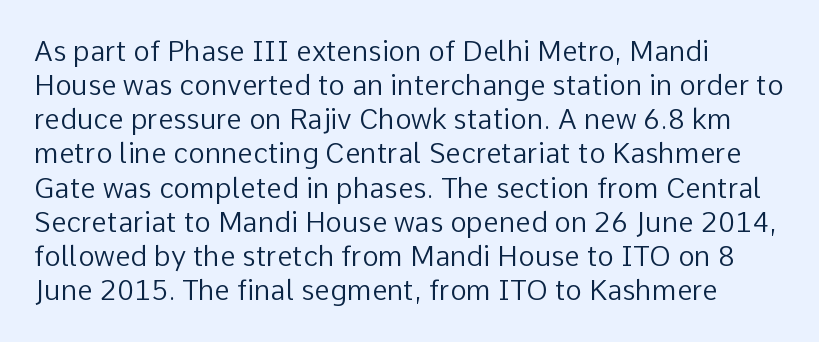
{"serif": "no", "italic": "no", "bold": "no", "weight": "regular", "width": "normal", "stroke_contrast": "low", "x_height": "medium", "monospaced": "no", "underline": "no", "align": "left", "line_spacing_ratio": 1.22, "letter_spacing": "normal", "letter_spacing_em": 0.0, "glyph_px": 28}
